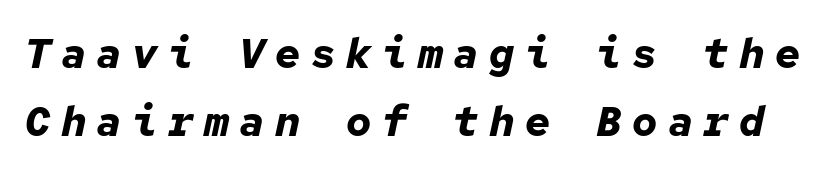
{"italic": "yes", "lean": "right", "slant_degrees": 12, "bold": "yes", "weight": "bold", "width": "normal", "stroke_contrast": "low", "x_height": "medium", "monospaced": "yes", "underline": "no", "line_spacing": "normal", "line_spacing_ratio": 1.61, "letter_spacing": "wide", "letter_spacing_em": 0.25, "glyph_px": 42}
